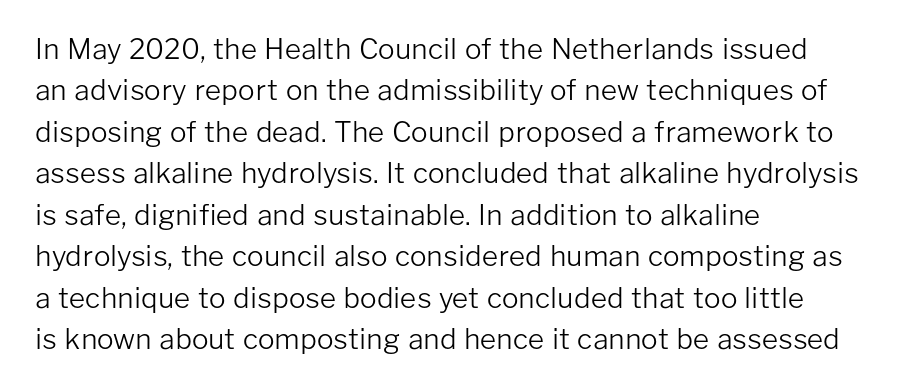
{"serif": "no", "italic": "no", "bold": "no", "weight": "light", "width": "normal", "stroke_contrast": "low", "x_height": "medium", "monospaced": "no", "underline": "no", "align": "left", "line_spacing": "normal", "line_spacing_ratio": 1.48, "letter_spacing": "normal", "letter_spacing_em": 0.0, "glyph_px": 28}
